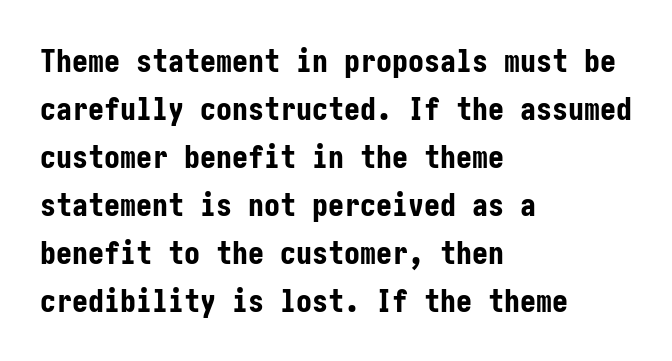
{"serif": "no", "italic": "no", "bold": "yes", "weight": "bold", "width": "condensed", "stroke_contrast": "low", "x_height": "medium", "underline": "no", "align": "left", "line_spacing": "normal", "line_spacing_ratio": 1.5, "letter_spacing": "normal", "letter_spacing_em": 0.0, "glyph_px": 32}
